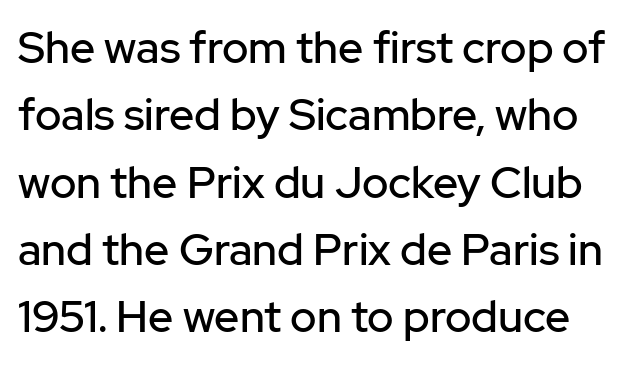
Q: Is the text italic (slanted)? A: No, it is upright.
Q: Is the typeface a serif or a sans-serif typeface? A: Sans-serif.
Q: Is the text underlined? A: No.
Q: Is the spacing between letters normal or unusually wide? A: Normal.
Q: Is the spacing between lines tight, normal or loose? A: Normal.
Q: Width (condensed, normal, or wide)? A: Normal.
Q: Stroke contrast? A: Low.
Q: x-height? A: Medium.
Q: Monospaced? A: No.
